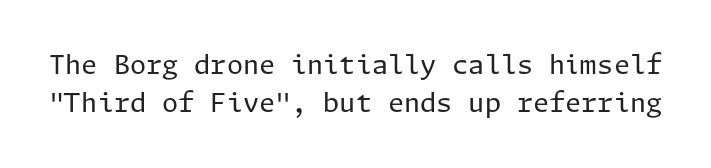
Q: Is the text bold? A: No.
Q: Is the text italic (slanted)? A: No, it is upright.
Q: Is the text underlined? A: No.
Q: Is the spacing between letters normal or unusually wide? A: Normal.
Q: Is the spacing between lines tight, normal or loose? A: Normal.
